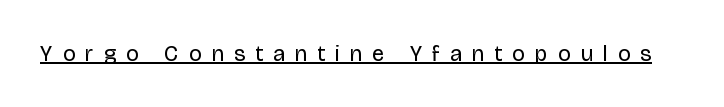
{"italic": "no", "bold": "no", "underline": "yes", "letter_spacing": "wide", "letter_spacing_em": 0.47, "glyph_px": 22}
